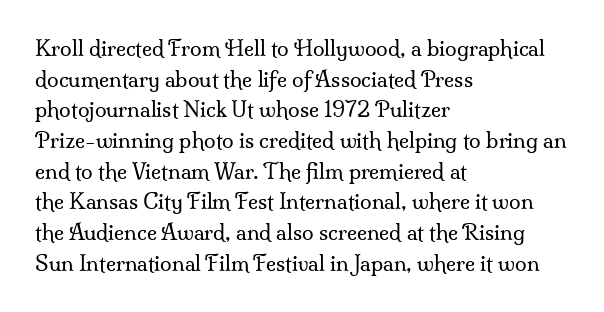
{"italic": "no", "bold": "no", "underline": "no", "align": "left", "line_spacing": "normal", "line_spacing_ratio": 1.46, "letter_spacing": "normal", "letter_spacing_em": 0.0, "glyph_px": 21}
